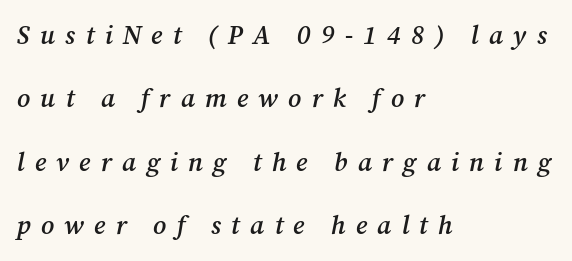
{"italic": "yes", "lean": "right", "slant_degrees": 12, "bold": "semi", "underline": "no", "align": "left", "line_spacing": "loose", "line_spacing_ratio": 2.44, "letter_spacing": "wide", "letter_spacing_em": 0.39, "glyph_px": 26}
